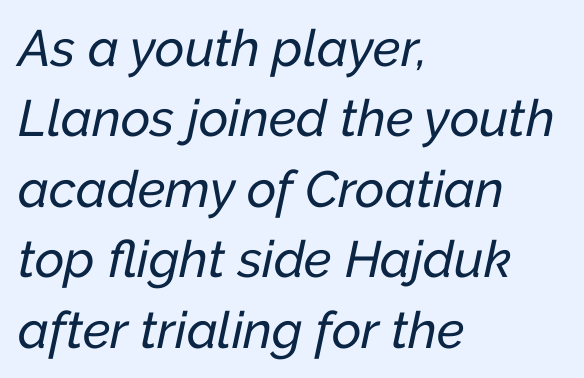
Horizontal bands of white between lines are of average thickness. Anything drawn beneath the words? Only blank space. The rag falls on the right side of this text block. A typesetter would mark this as italic. Each word holds together tightly as a unit, with standard inter-letter gaps.
